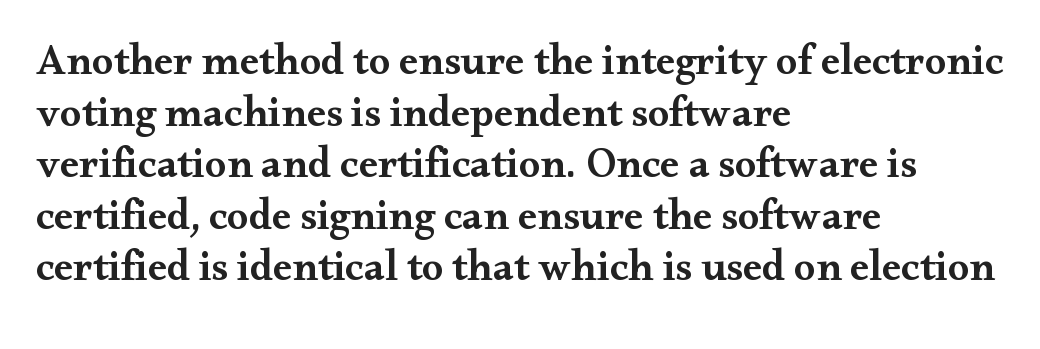
Words float on clear page, feet unadorned. Does extra space separate the letters? No, they use regular spacing. A roman cut, with each character standing at attention. Small tapered or slab feet sit at the stroke ends, so this counts as serif.
